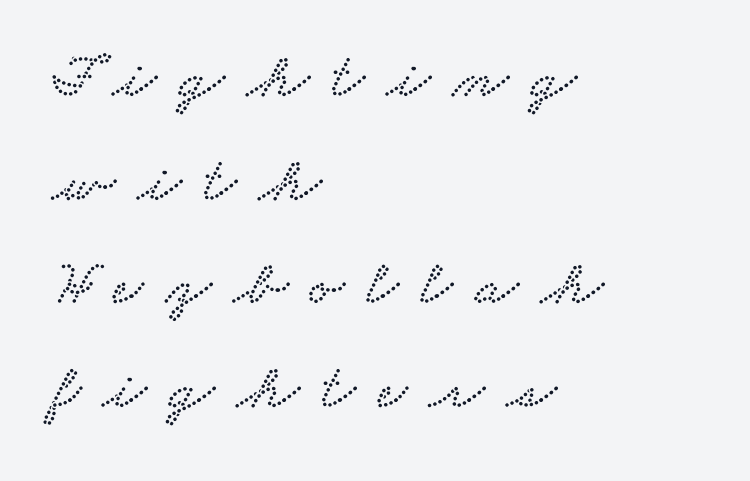
This rendering uses left alignment, leaving the right contour irregular. Is this a fixed-width face? No — the glyphs have proportional, varying widths. Yep, those are serifs on the letters. Students, observe: this is what conventionally led text looks like.
